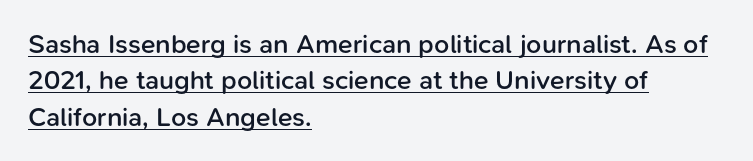
{"italic": "no", "bold": "semi", "underline": "yes", "align": "left", "line_spacing": "normal", "line_spacing_ratio": 1.35, "letter_spacing": "normal", "letter_spacing_em": 0.0, "glyph_px": 27}
